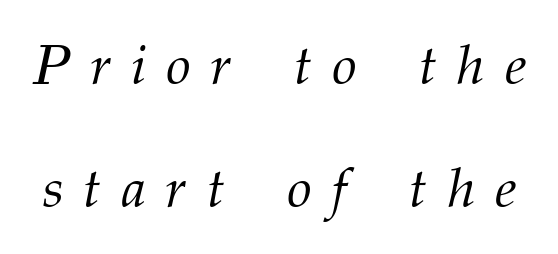
The image shows 56 px light serif type, italic (leaning right); set loose line spacing (2.2x), unusually wide letter spacing (+0.36 em), not underlined; medium stroke contrast and a medium x-height.
